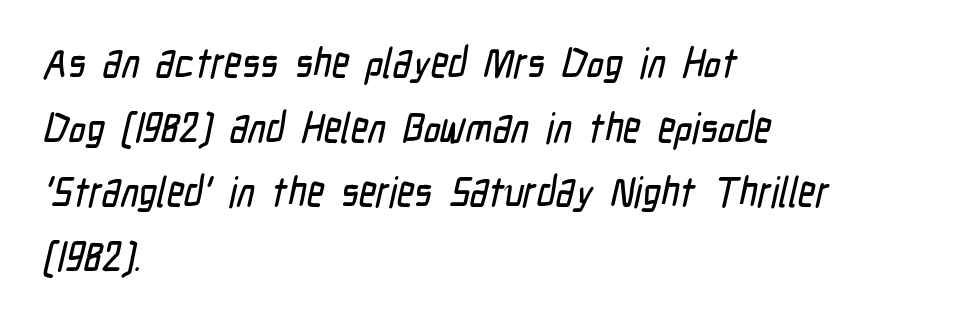
The image shows 42 px condensed sans-serif type; set left-aligned, normal line spacing (1.54x), normal letter spacing, not underlined; low stroke contrast and a medium x-height.
